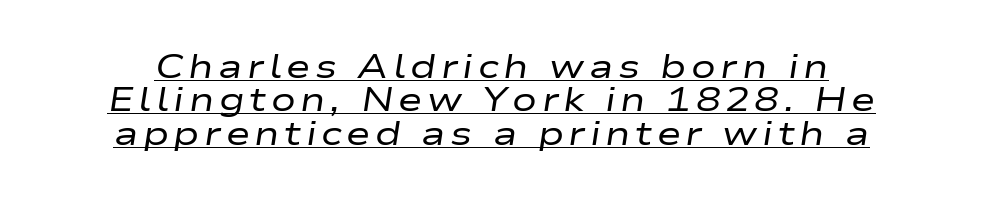
{"italic": "yes", "lean": "right", "slant_degrees": 9, "bold": "no", "weight": "regular", "width": "wide", "stroke_contrast": "low", "x_height": "medium", "monospaced": "no", "underline": "yes", "align": "center", "line_spacing": "tight", "line_spacing_ratio": 1.01, "glyph_px": 33}
